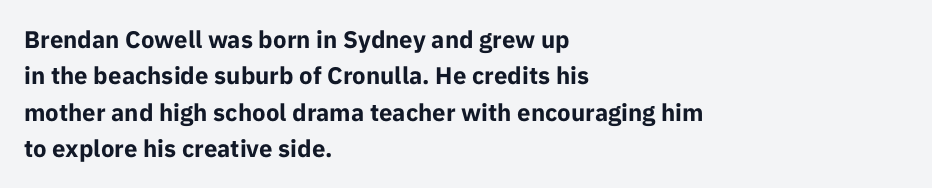
The image shows 24 px bold type, upright; set left-aligned, normal line spacing (1.52x), normal letter spacing, not underlined.
